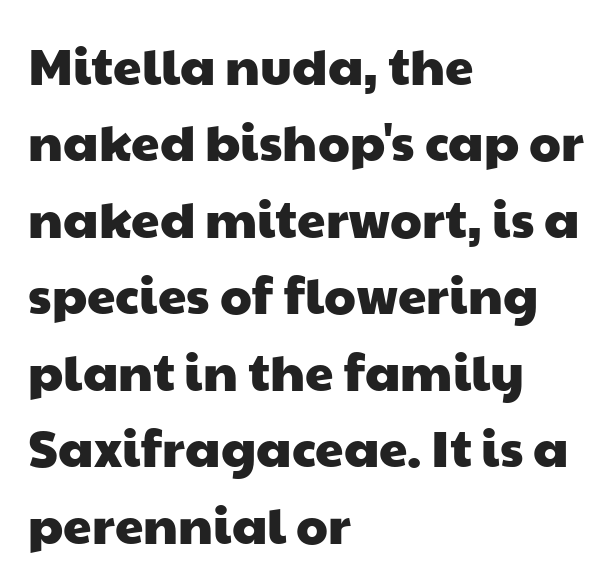
Q: Is the typeface a serif or a sans-serif typeface? A: Sans-serif.
Q: Is the text underlined? A: No.
Q: How is the paragraph aligned? A: Left-aligned.
Q: Is the spacing between letters normal or unusually wide? A: Normal.
Q: Is the spacing between lines tight, normal or loose? A: Normal.
Q: Width (condensed, normal, or wide)? A: Wide.
Q: Stroke contrast? A: Low.
Q: x-height? A: Medium.
Q: Monospaced? A: No.
